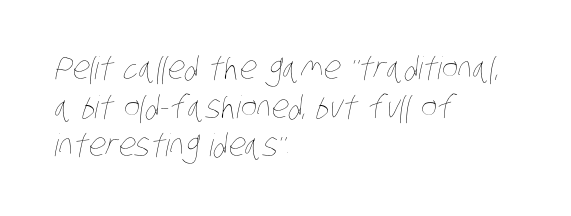
Q: Is the text bold? A: No.
Q: Is the text underlined? A: No.
Q: How is the paragraph aligned? A: Left-aligned.
Q: Is the spacing between letters normal or unusually wide? A: Normal.
Q: Is the spacing between lines tight, normal or loose? A: Normal.
Q: Width (condensed, normal, or wide)? A: Condensed.
Q: Stroke contrast? A: Low.
Q: x-height? A: Large.
Q: Monospaced? A: No.
